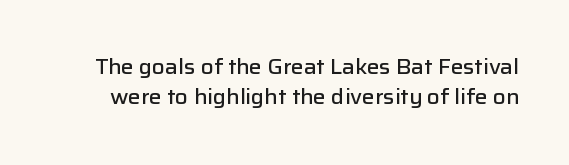
Q: Is the text bold? A: Semi-bold.
Q: Is the text italic (slanted)? A: No, it is upright.
Q: Is the text underlined? A: No.
Q: Is the spacing between letters normal or unusually wide? A: Normal.
Q: Is the spacing between lines tight, normal or loose? A: Normal.
